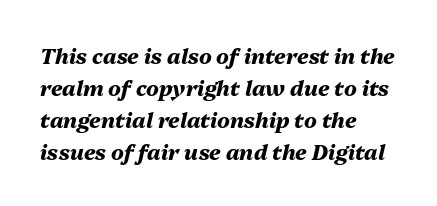
{"italic": "yes", "lean": "right", "slant_degrees": 13, "bold": "yes", "underline": "no", "align": "left", "line_spacing": "normal", "line_spacing_ratio": 1.52, "letter_spacing": "normal", "letter_spacing_em": 0.0, "glyph_px": 21}
